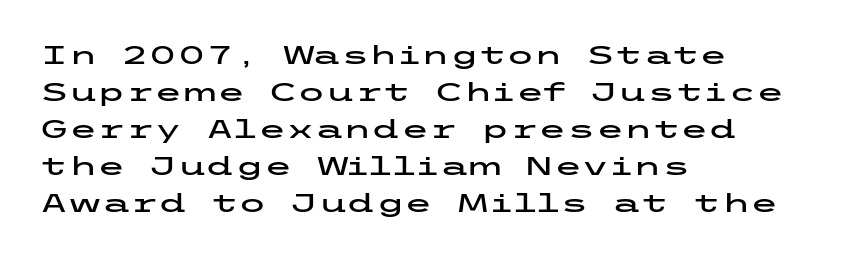
The image shows 26 px text type, upright; set left-aligned, normal line spacing (1.42x), normal letter spacing, not underlined.
